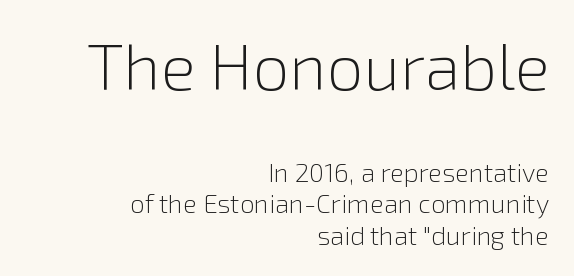
The image shows 65 px light sans-serif type, upright; set right-aligned, line spacing 1.21x, normal letter spacing, not underlined; the first (top) block is 2.5x larger; low stroke contrast and a medium x-height.
